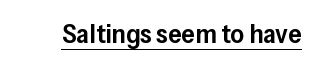
The image shows 27 px text type, upright; set normal letter spacing, underlined.
